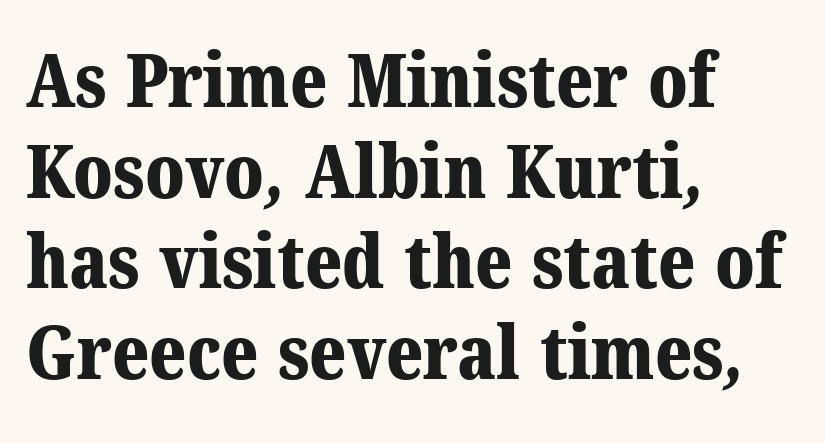
{"serif": "yes", "bold": "yes", "weight": "bold", "width": "normal", "stroke_contrast": "medium", "x_height": "medium", "monospaced": "no", "underline": "no", "align": "left", "line_spacing_ratio": 1.21, "letter_spacing": "normal", "letter_spacing_em": 0.0, "glyph_px": 75}
